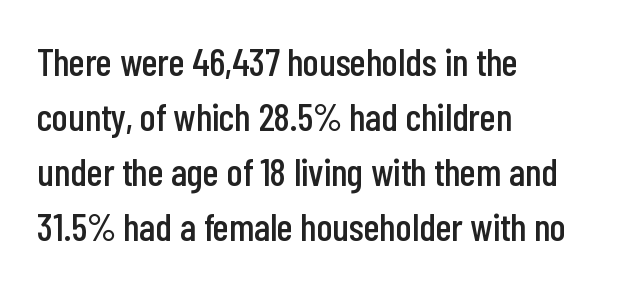
Q: Is the text italic (slanted)? A: No, it is upright.
Q: Is the typeface a serif or a sans-serif typeface? A: Sans-serif.
Q: Is the text underlined? A: No.
Q: How is the paragraph aligned? A: Left-aligned.
Q: Is the spacing between letters normal or unusually wide? A: Normal.
Q: Is the spacing between lines tight, normal or loose? A: Normal.
Q: Width (condensed, normal, or wide)? A: Condensed.
Q: Stroke contrast? A: Low.
Q: x-height? A: Medium.
Q: Monospaced? A: No.
